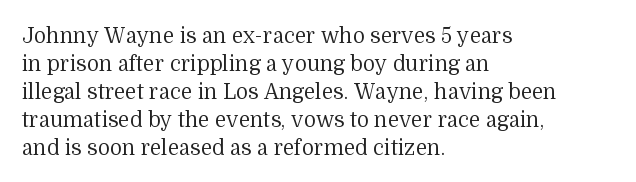
Q: Is the text bold? A: No.
Q: Is the text italic (slanted)? A: No, it is upright.
Q: Is the text underlined? A: No.
Q: How is the paragraph aligned? A: Left-aligned.
Q: Is the spacing between letters normal or unusually wide? A: Normal.
Q: Is the spacing between lines tight, normal or loose? A: Normal.
